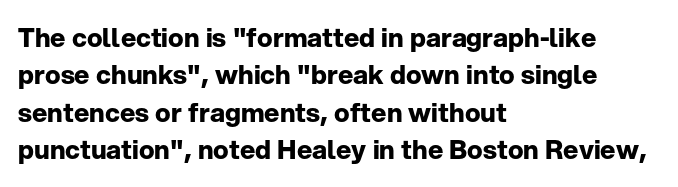
Q: Is the text bold? A: Yes.
Q: Is the text italic (slanted)? A: No, it is upright.
Q: Is the text underlined? A: No.
Q: How is the paragraph aligned? A: Left-aligned.
Q: Is the spacing between letters normal or unusually wide? A: Normal.
Q: Is the spacing between lines tight, normal or loose? A: Normal.
